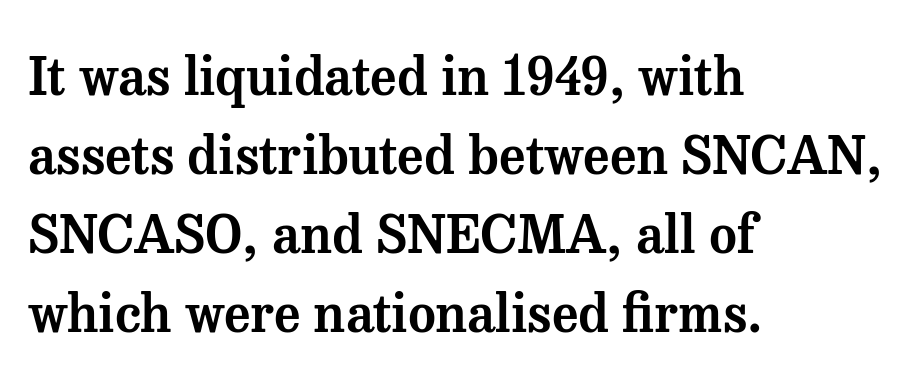
The letters stand straight up with perfectly vertical stems. The letters carry serifs — small finishing strokes at the ends of their stems. Short and long lines alike share a common starting point at left. Leading: standard.
